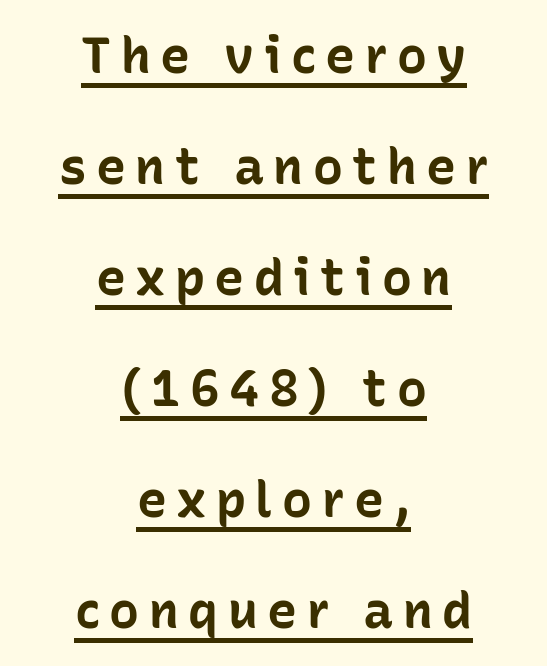
The image shows 50 px bold sans-serif type, upright; set centered, loose line spacing (2.22x), underlined; low stroke contrast and a medium x-height.
